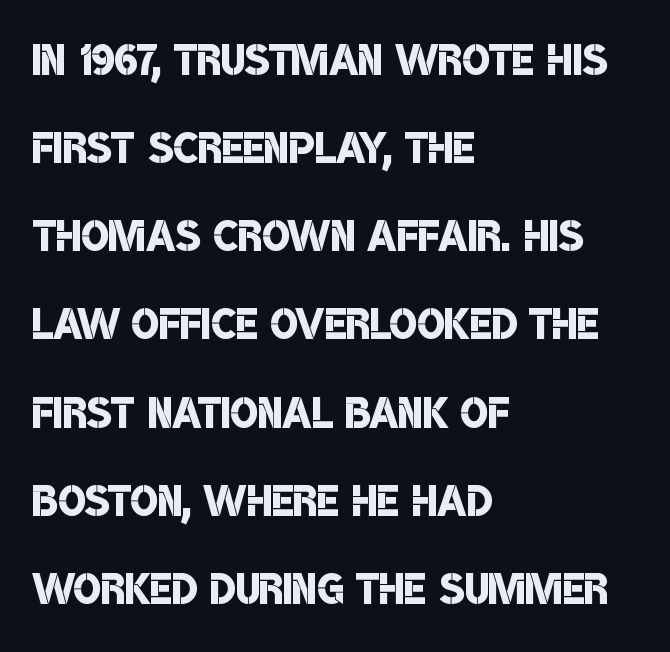
{"serif": "no", "bold": "semi", "weight": "semibold", "width": "condensed", "stroke_contrast": "low", "x_height": "large", "monospaced": "no", "underline": "no", "align": "left", "line_spacing": "normal", "line_spacing_ratio": 1.52, "letter_spacing": "normal", "letter_spacing_em": 0.0, "glyph_px": 58}
